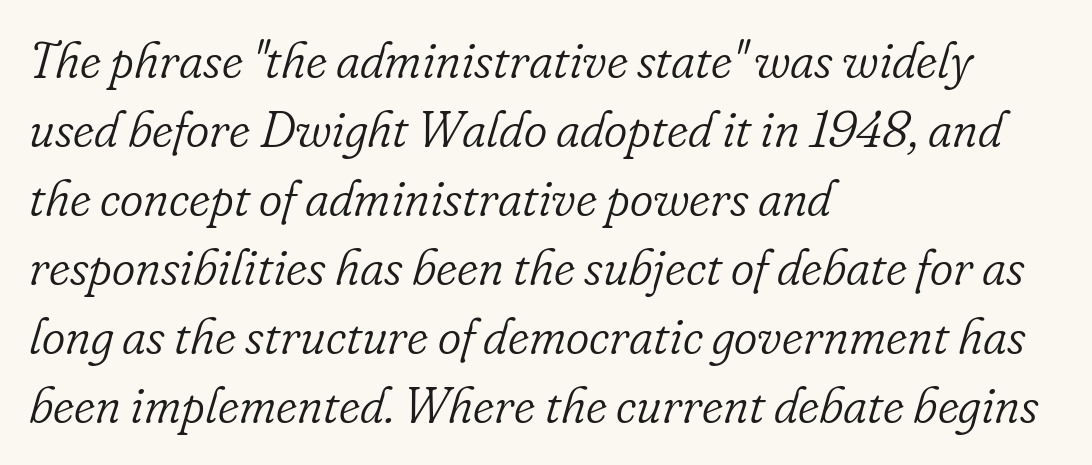
Letters have the restrained weight of plain body copy at most. These lines are rendered in a variable-pitch font. A clean baseline with only descenders dipping below it. In terms of letterspacing, this is plain default setting. Examine the stroke ends and you'll spot serifs.
